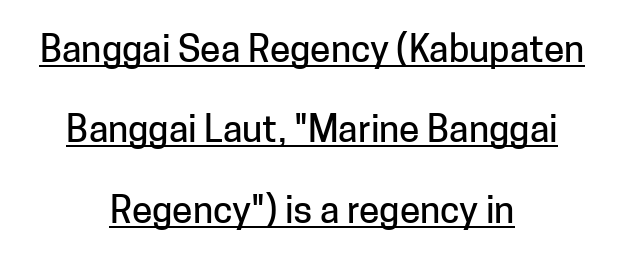
Q: Is the text italic (slanted)? A: No, it is upright.
Q: Is the typeface a serif or a sans-serif typeface? A: Sans-serif.
Q: Is the text underlined? A: Yes.
Q: How is the paragraph aligned? A: Centered.
Q: Is the spacing between letters normal or unusually wide? A: Normal.
Q: Is the spacing between lines tight, normal or loose? A: Loose.
Q: Width (condensed, normal, or wide)? A: Normal.
Q: Stroke contrast? A: Low.
Q: x-height? A: Medium.
Q: Monospaced? A: No.
